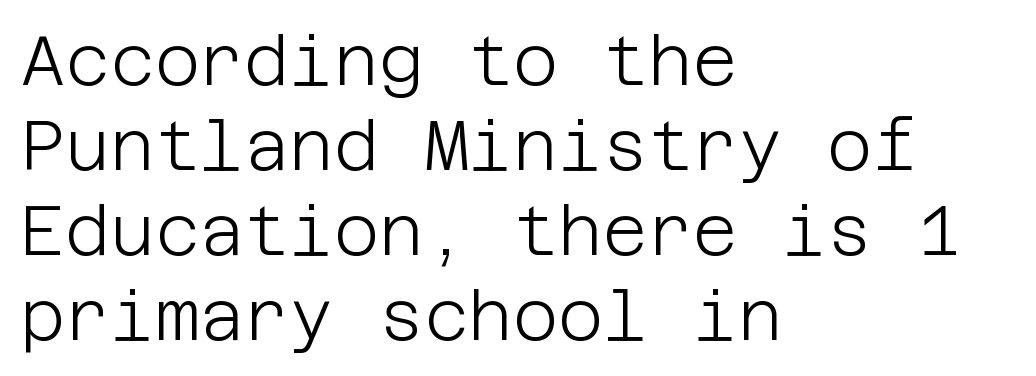
Q: Is the text bold? A: No.
Q: Is the text italic (slanted)? A: No, it is upright.
Q: Is the typeface a serif or a sans-serif typeface? A: Sans-serif.
Q: Is the text underlined? A: No.
Q: How is the paragraph aligned? A: Left-aligned.
Q: Is the spacing between letters normal or unusually wide? A: Normal.
Q: Width (condensed, normal, or wide)? A: Normal.
Q: Stroke contrast? A: Low.
Q: x-height? A: Large.
